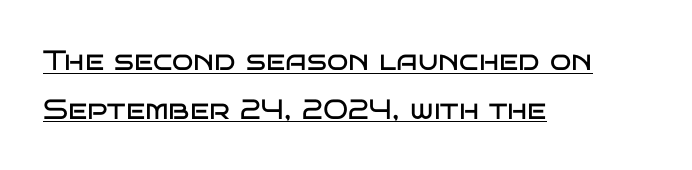
Leftover space on each line is placed entirely after the last word. No italicization has been applied; the sample stays upright. Here the designer chose a conventional face with non-uniform glyph widths. The rendering uses the underline text-decoration. Spacing between characters is what you'd get straight out of the box. Unlike a traditional serif, this face leaves its strokes unadorned.
